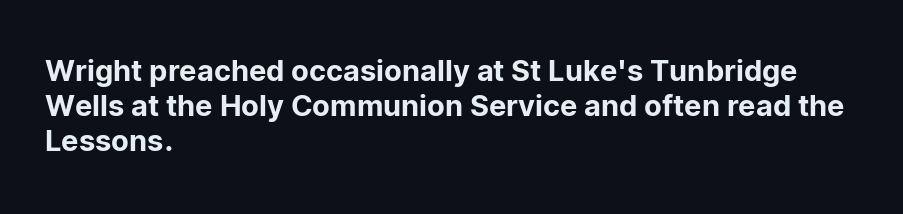
{"serif": "no", "italic": "no", "width": "normal", "stroke_contrast": "low", "x_height": "medium", "monospaced": "no", "underline": "no", "align": "left", "line_spacing_ratio": 1.21, "letter_spacing": "normal", "letter_spacing_em": 0.0, "glyph_px": 29}
